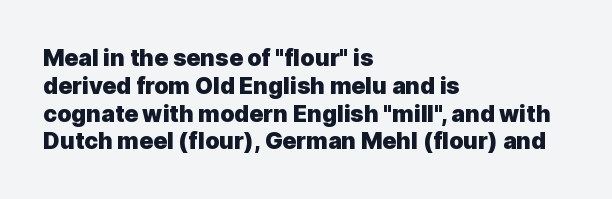
The image shows 23 px bold type, upright; set left-aligned, line spacing 1.21x, normal letter spacing, not underlined.
